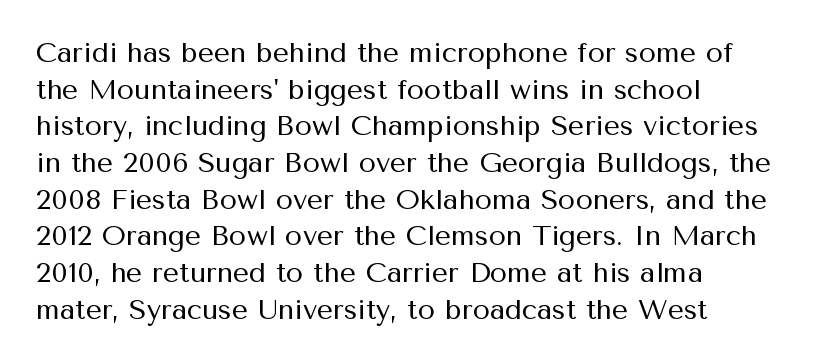
Stroke terminals: plain, sans-serif. The rendering uses natural spacing where letterforms have individual widths. This sample uses plain, unmodified letter spacing. Compared with a centered layout, this one pins lines to the left instead. Rows of type keep a routine distance in the vertical direction. Posture: upright roman.
